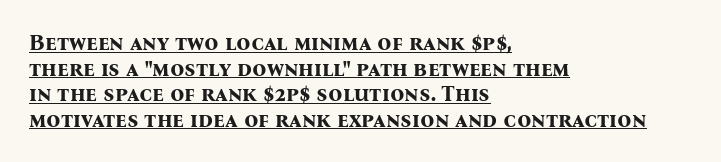
The image shows 22 px bold type, upright; set left-aligned, line spacing 1.16x, normal letter spacing, underlined.
